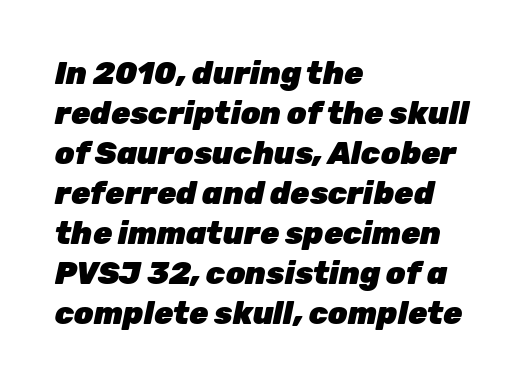
Q: Is the text bold? A: Yes.
Q: Is the text italic (slanted)? A: Yes, it leans right by about 12 degrees.
Q: Is the text underlined? A: No.
Q: How is the paragraph aligned? A: Left-aligned.
Q: Is the spacing between letters normal or unusually wide? A: Normal.
Q: Is the spacing between lines tight, normal or loose? A: Normal.
Q: Width (condensed, normal, or wide)? A: Normal.
Q: Stroke contrast? A: Low.
Q: x-height? A: Medium.
Q: Monospaced? A: No.
